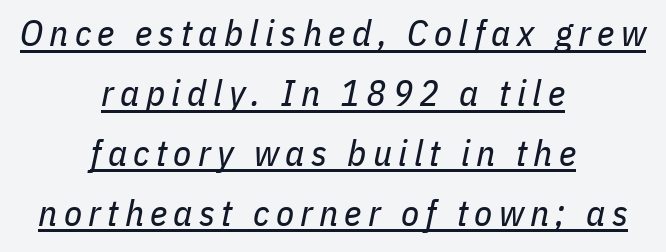
These lines are rendered in a variable-pitch font. The designer left line spacing at the default. The sample's only ornament is a line tracing under the words. Weight: in the light-to-regular range. Where is the straight margin? There isn't one; the lines are centered.
